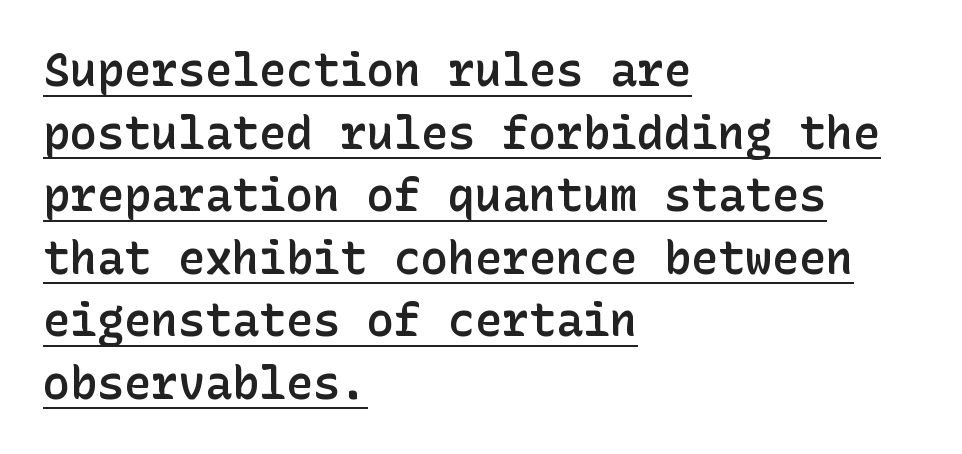
Q: Is the text bold? A: Semi-bold.
Q: Is the text italic (slanted)? A: No, it is upright.
Q: Is the typeface a serif or a sans-serif typeface? A: Sans-serif.
Q: Is the text underlined? A: Yes.
Q: How is the paragraph aligned? A: Left-aligned.
Q: Is the spacing between letters normal or unusually wide? A: Normal.
Q: Is the spacing between lines tight, normal or loose? A: Normal.
Q: Width (condensed, normal, or wide)? A: Normal.
Q: Stroke contrast? A: Low.
Q: x-height? A: Medium.
